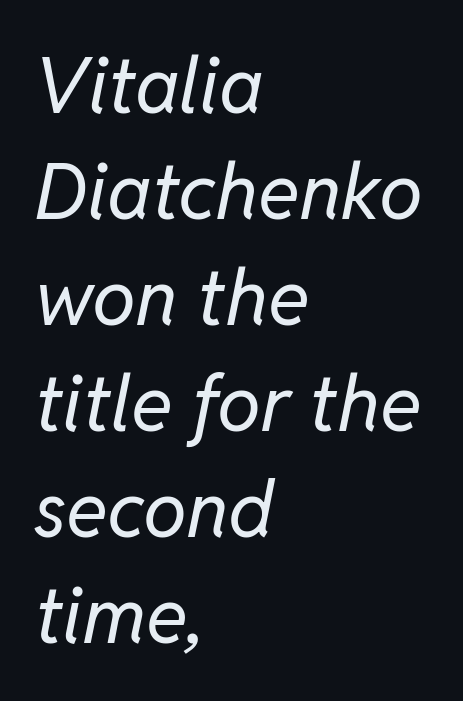
{"italic": "yes", "lean": "right", "slant_degrees": 11, "bold": "no", "weight": "regular", "width": "normal", "stroke_contrast": "low", "x_height": "medium", "monospaced": "no", "underline": "no", "align": "left", "line_spacing": "normal", "line_spacing_ratio": 1.36, "letter_spacing": "normal", "letter_spacing_em": 0.0, "glyph_px": 78}
